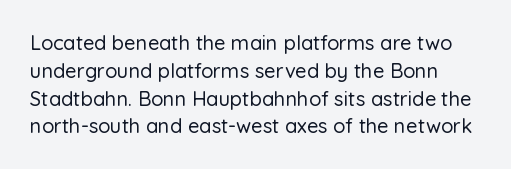
Q: Is the text italic (slanted)? A: No, it is upright.
Q: Is the text underlined? A: No.
Q: Is the spacing between letters normal or unusually wide? A: Normal.
Q: Is the spacing between lines tight, normal or loose? A: Normal.
